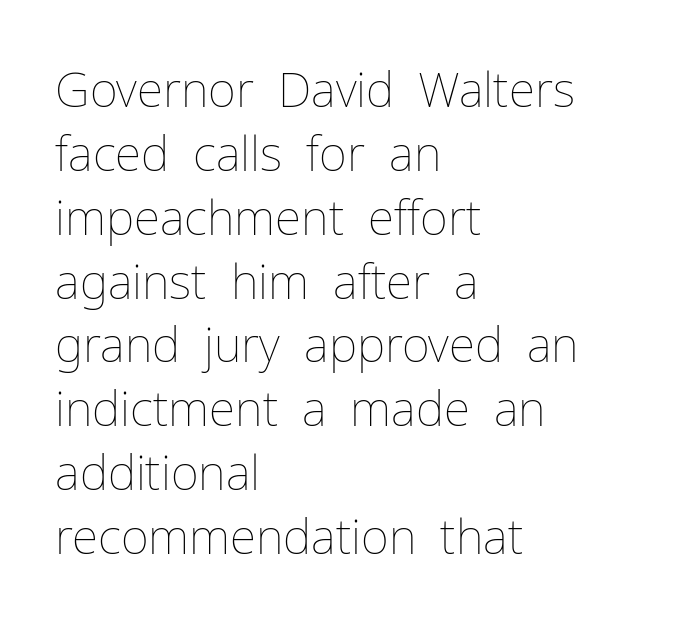
Q: Is the text bold? A: No.
Q: Is the text italic (slanted)? A: No, it is upright.
Q: Is the text underlined? A: No.
Q: How is the paragraph aligned? A: Left-aligned.
Q: Is the spacing between letters normal or unusually wide? A: Normal.
Q: Is the spacing between lines tight, normal or loose? A: Normal.
Q: Width (condensed, normal, or wide)? A: Normal.
Q: Stroke contrast? A: Low.
Q: x-height? A: Medium.
Q: Monospaced? A: No.
